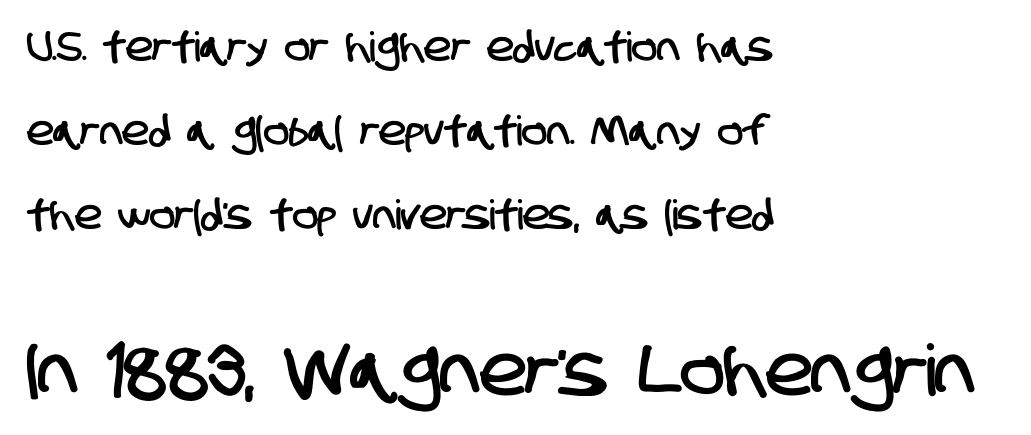
The image shows 71 px condensed sans-serif type; set left-aligned, loose line spacing (2.05x), normal letter spacing, not underlined; the second (bottom) block is 1.73x larger; low stroke contrast and a large x-height.
